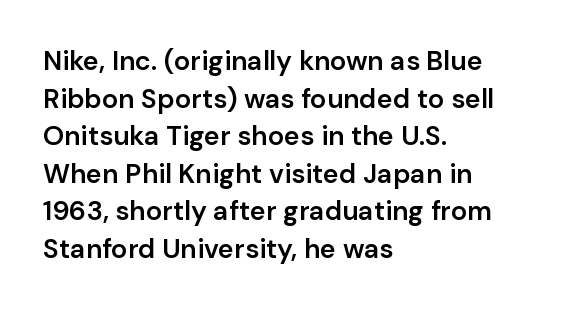
Q: Is the text bold? A: Semi-bold.
Q: Is the text italic (slanted)? A: No, it is upright.
Q: Is the text underlined? A: No.
Q: How is the paragraph aligned? A: Left-aligned.
Q: Is the spacing between letters normal or unusually wide? A: Normal.
Q: Is the spacing between lines tight, normal or loose? A: Normal.
